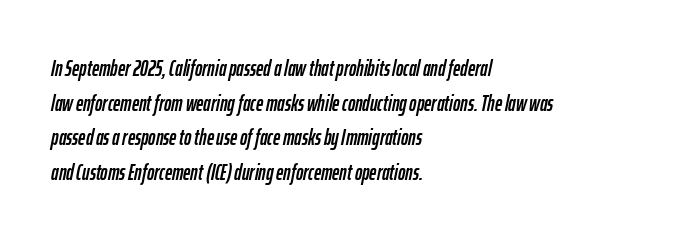
The image shows 22 px text type, italic (leaning right); set left-aligned, normal line spacing (1.57x), normal letter spacing, not underlined.
